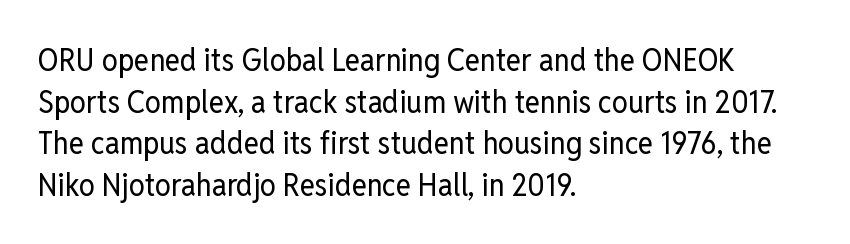
{"serif": "no", "italic": "no", "bold": "no", "weight": "regular", "width": "condensed", "stroke_contrast": "low", "x_height": "medium", "monospaced": "no", "underline": "no", "align": "left", "line_spacing": "normal", "line_spacing_ratio": 1.3, "letter_spacing": "normal", "letter_spacing_em": 0.0, "glyph_px": 32}
